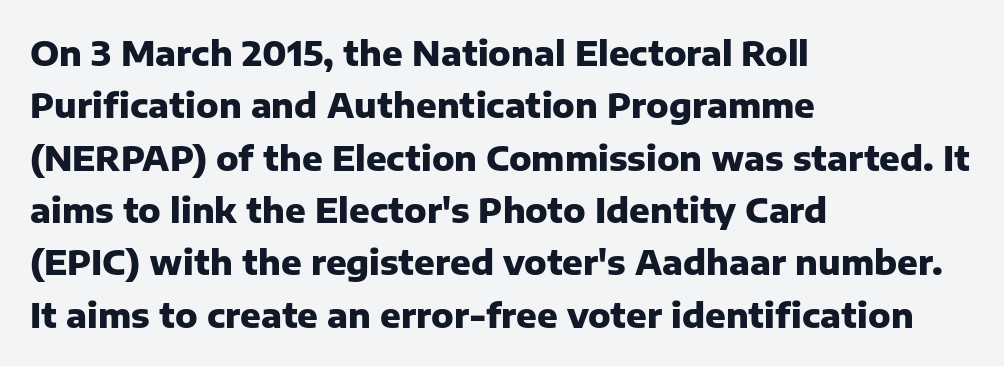
Q: Is the text bold? A: Yes.
Q: Is the text italic (slanted)? A: No, it is upright.
Q: Is the typeface a serif or a sans-serif typeface? A: Sans-serif.
Q: Is the text underlined? A: No.
Q: How is the paragraph aligned? A: Left-aligned.
Q: Is the spacing between letters normal or unusually wide? A: Normal.
Q: Is the spacing between lines tight, normal or loose? A: Normal.
Q: Width (condensed, normal, or wide)? A: Normal.
Q: Stroke contrast? A: Low.
Q: x-height? A: Medium.
Q: Monospaced? A: No.
